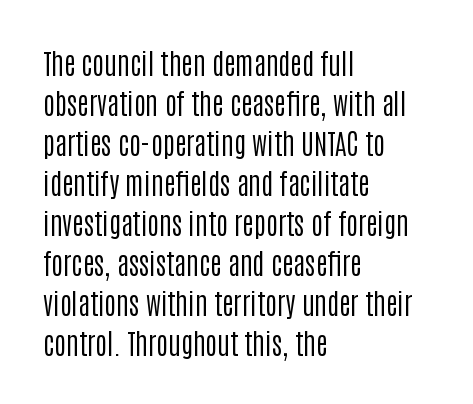
No chunkiness to these letters — they're not bold. The foot of each line stays bare and open. Left-aligned paragraph, ragged on the right. What kind of face is this? One without serifs — a sans.
